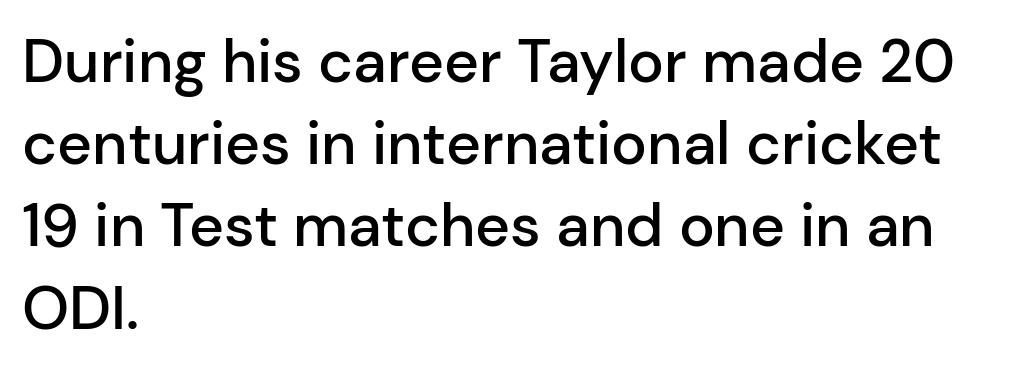
{"serif": "no", "italic": "no", "bold": "semi", "weight": "semibold", "width": "normal", "stroke_contrast": "low", "x_height": "medium", "monospaced": "no", "underline": "no", "align": "left", "line_spacing": "normal", "line_spacing_ratio": 1.37, "letter_spacing": "normal", "letter_spacing_em": 0.0, "glyph_px": 60}
